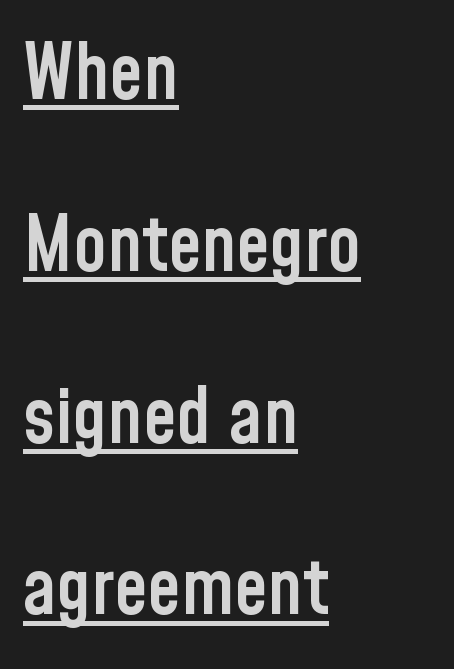
{"serif": "no", "italic": "no", "bold": "semi", "weight": "semibold", "width": "condensed", "stroke_contrast": "low", "x_height": "medium", "monospaced": "no", "underline": "yes", "align": "left", "line_spacing": "loose", "line_spacing_ratio": 2.26, "letter_spacing": "normal", "letter_spacing_em": 0.0, "glyph_px": 76}
